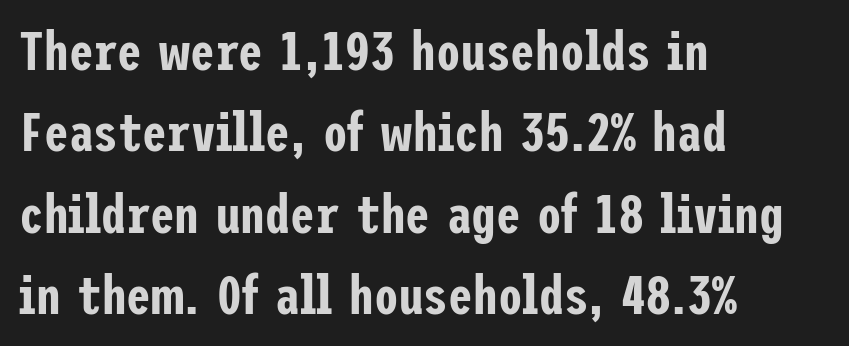
The image shows 55 px condensed sans-serif type, upright; set left-aligned, normal line spacing (1.48x), normal letter spacing, not underlined; low stroke contrast and a medium x-height.
